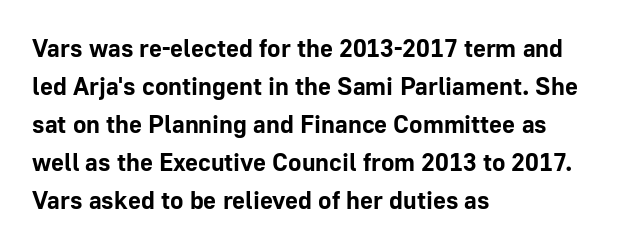
{"italic": "no", "bold": "yes", "underline": "no", "align": "left", "line_spacing": "normal", "line_spacing_ratio": 1.52, "letter_spacing": "normal", "letter_spacing_em": 0.0, "glyph_px": 25}
